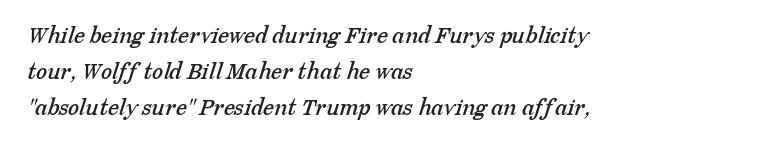
The face used here is rendered with its standard letterfit. Regarding leading, the lines here are spaced in the standard way. Visually the block forms a straight wall on the left and a jagged coastline on the right. The words here are not underlined.
